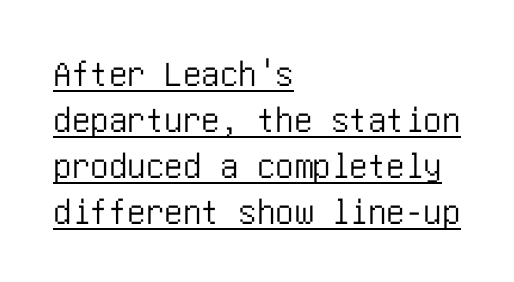
The image shows 37 px condensed sans-serif type, upright; set left-aligned, line spacing 1.24x, normal letter spacing, underlined; low stroke contrast and a large x-height.
